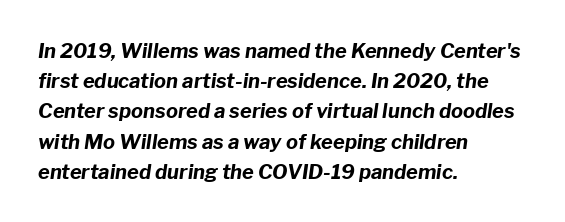
{"italic": "yes", "lean": "right", "slant_degrees": 8, "bold": "yes", "underline": "no", "align": "left", "line_spacing": "normal", "line_spacing_ratio": 1.51, "letter_spacing": "normal", "letter_spacing_em": 0.0, "glyph_px": 20}
